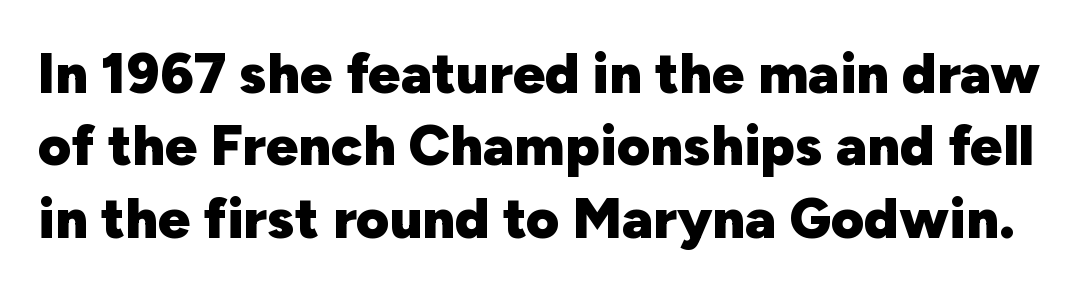
Underline: absent. The designer left line spacing at the default. Are there feet on the stems? There aren't — it's a sans. The sample has been set heavy, in full bold.
